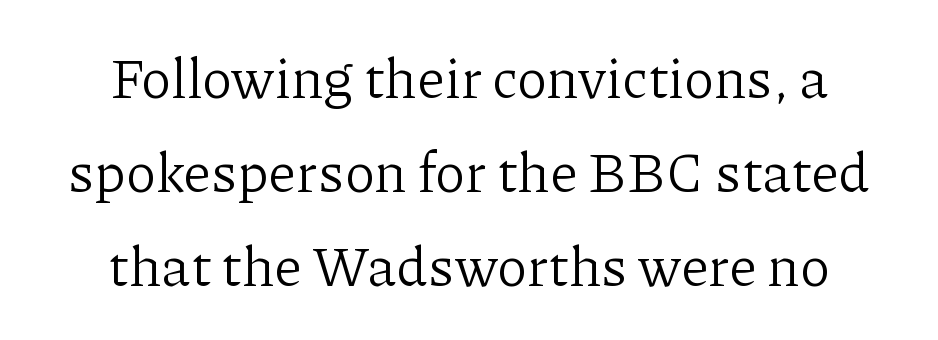
{"serif": "yes", "italic": "no", "bold": "no", "weight": "light", "width": "normal", "stroke_contrast": "low", "x_height": "medium", "monospaced": "no", "underline": "no", "align": "center", "line_spacing": "normal", "line_spacing_ratio": 1.68, "letter_spacing": "normal", "letter_spacing_em": 0.0, "glyph_px": 56}
